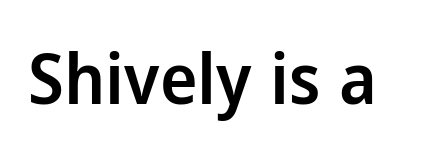
{"serif": "no", "italic": "no", "bold": "semi", "weight": "semibold", "width": "normal", "stroke_contrast": "low", "x_height": "medium", "monospaced": "no", "underline": "no", "letter_spacing": "normal", "letter_spacing_em": 0.0, "glyph_px": 71}
